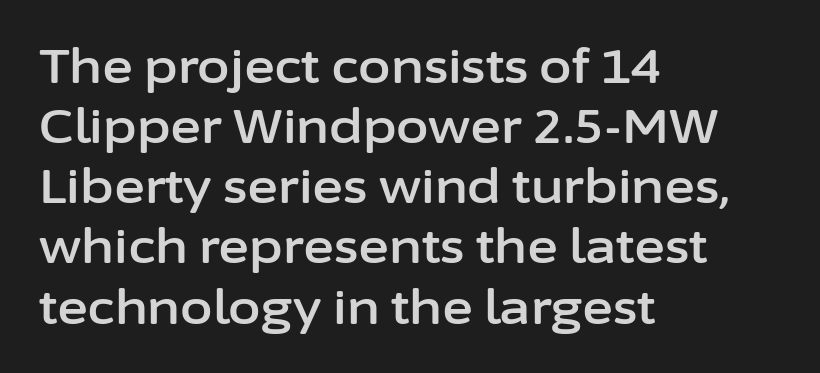
Posture: vertical. These lines are rendered in a variable-pitch font. Type style note: lacks serifs. The passage shown has conventional tracking throughout. Bare-footed words on every line.
